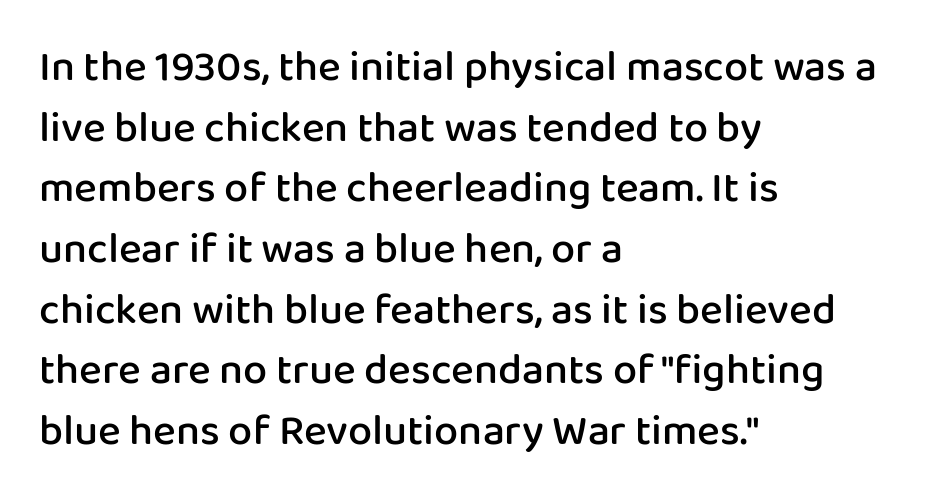
Each row of text sits above clean, open space. The rendering uses a semibold face; strokes are thickened but not to full bold. Nope, no serifs anywhere on these letters. How are the letters spaced? Ordinarily, with no added tracking.
